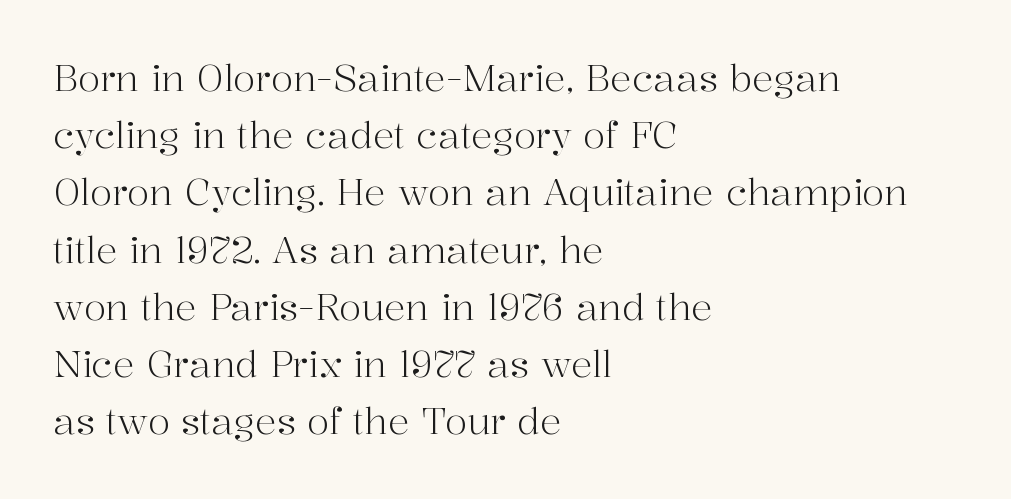
Examine the stroke ends and you'll spot serifs. The text block is weighted toward the left margin, trailing off unevenly rightward. On a weight scale, this lands at 450 or below. A roman cut, with each character standing at attention.
